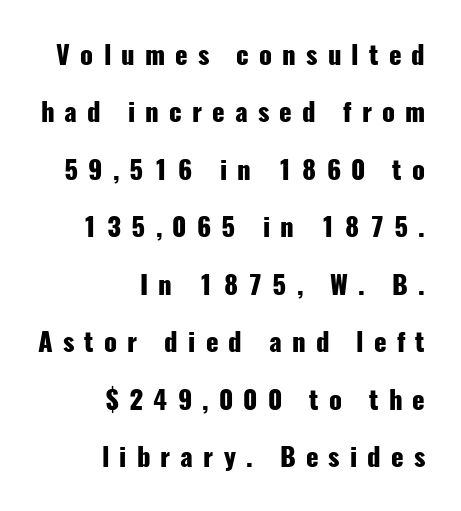
{"italic": "no", "bold": "yes", "underline": "no", "align": "right", "line_spacing": "loose", "line_spacing_ratio": 2.21, "letter_spacing": "wide", "letter_spacing_em": 0.39, "glyph_px": 26}
